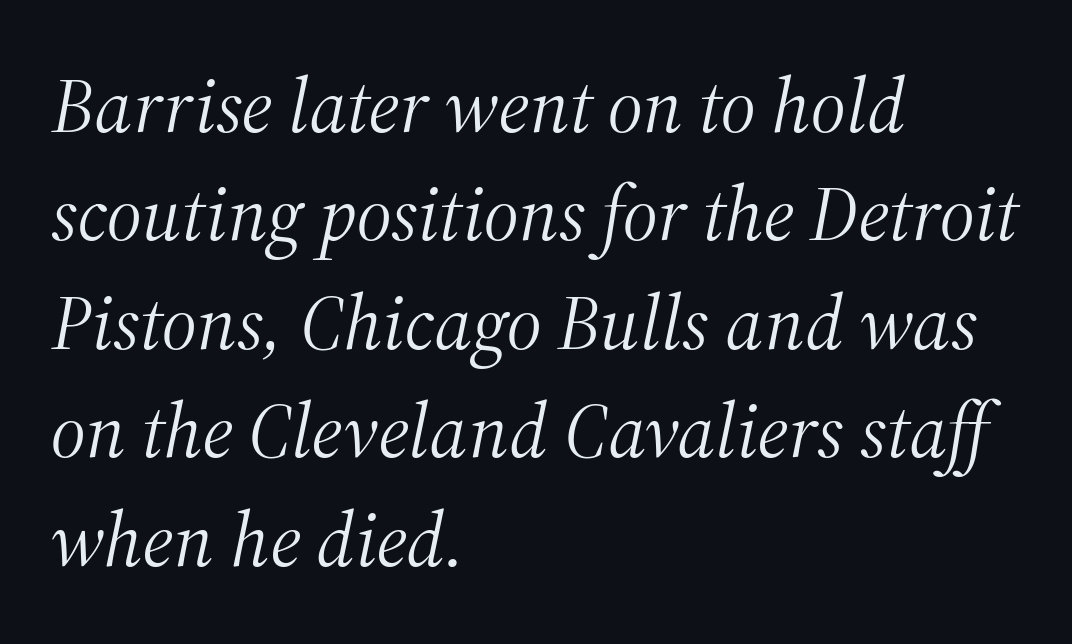
The image shows 78 px light serif type, italic (leaning right); set left-aligned, normal line spacing (1.39x), normal letter spacing, not underlined; medium stroke contrast and a medium x-height.
